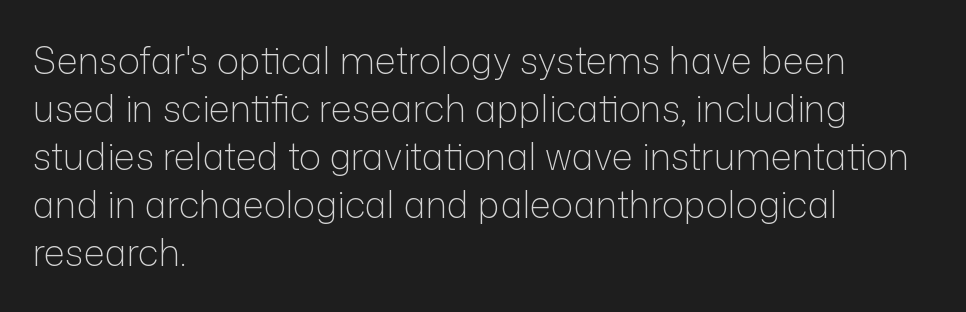
The image shows 37 px light sans-serif type, upright; set left-aligned, normal line spacing (1.3x), normal letter spacing, not underlined; low stroke contrast and a medium x-height.
